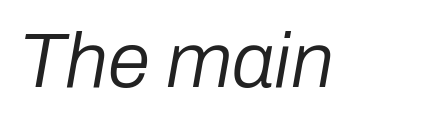
Here the designer chose a conventional face with non-uniform glyph widths. The strokes carry an ordinary text weight at most. The letters sit at their default tracking, neither squeezed nor spread. Slanted lettering throughout. The passage shown is not underscored anywhere.
